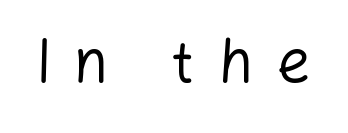
The strokes are not fattened; the text isn't bold. Students, note that the glyphs here are deliberately spaced far apart. A sans-serif font was chosen for this passage. The rendering uses natural spacing where letterforms have individual widths.
